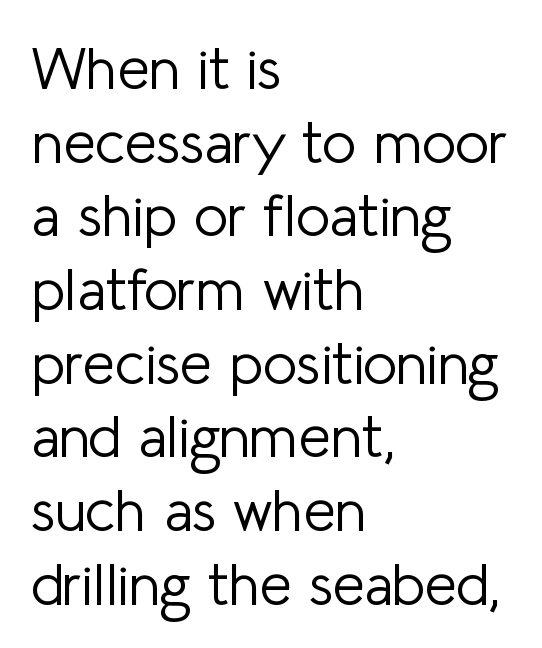
Q: Is the text bold? A: No.
Q: Is the text italic (slanted)? A: No, it is upright.
Q: Is the typeface a serif or a sans-serif typeface? A: Sans-serif.
Q: Is the text underlined? A: No.
Q: How is the paragraph aligned? A: Left-aligned.
Q: Is the spacing between letters normal or unusually wide? A: Normal.
Q: Is the spacing between lines tight, normal or loose? A: Normal.
Q: Width (condensed, normal, or wide)? A: Normal.
Q: Stroke contrast? A: Low.
Q: x-height? A: Medium.
Q: Monospaced? A: No.
